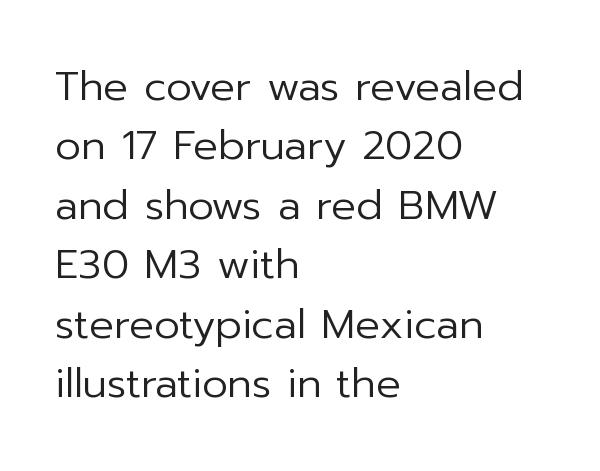
{"serif": "no", "italic": "no", "bold": "no", "weight": "regular", "width": "normal", "stroke_contrast": "low", "x_height": "medium", "monospaced": "no", "underline": "no", "align": "left", "line_spacing": "normal", "line_spacing_ratio": 1.45, "letter_spacing": "normal", "letter_spacing_em": 0.0, "glyph_px": 41}
